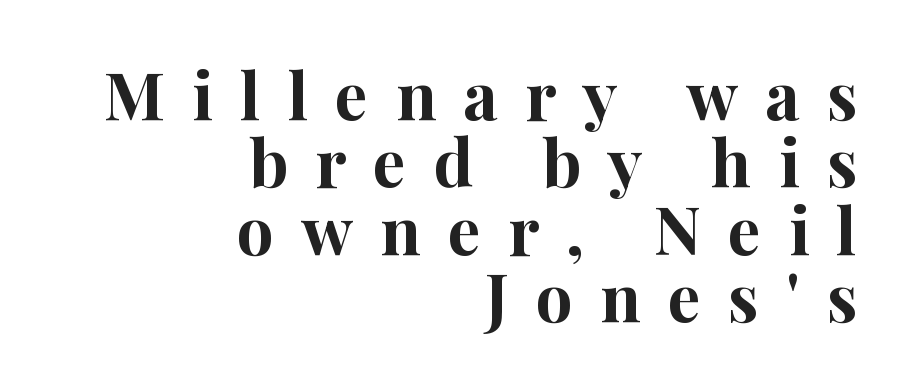
Caption: bold face, heavy strokes. You could not count columns in this text — the font is proportionally spaced. The passage shown stacks its lines with hardly any gap. The setting favours the right margin, as signatures and pull-quotes sometimes do. Each row of text sits above clean, open space. Rendered with straight, roman letterforms.
